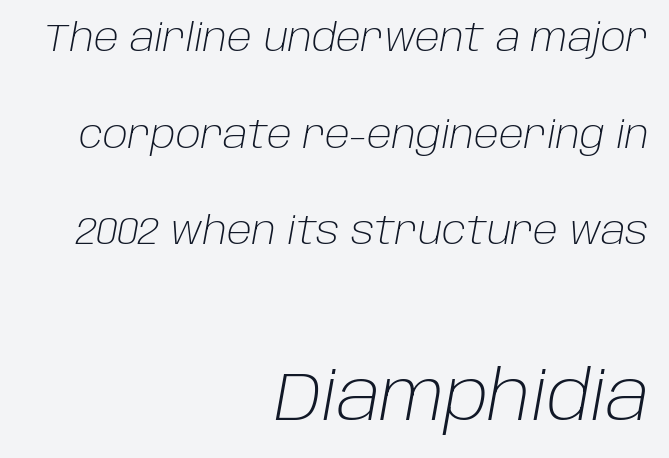
Weight: in the light-to-regular range. The vertical gap from one line to the next is large. The text carries the slant typical of an italic or oblique font. The text block is weighted toward the right margin, trailing off unevenly leftward.
